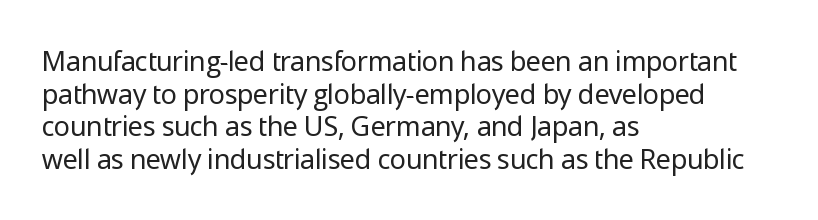
Q: Is the text bold? A: No.
Q: Is the text italic (slanted)? A: No, it is upright.
Q: Is the text underlined? A: No.
Q: How is the paragraph aligned? A: Left-aligned.
Q: Is the spacing between letters normal or unusually wide? A: Normal.
